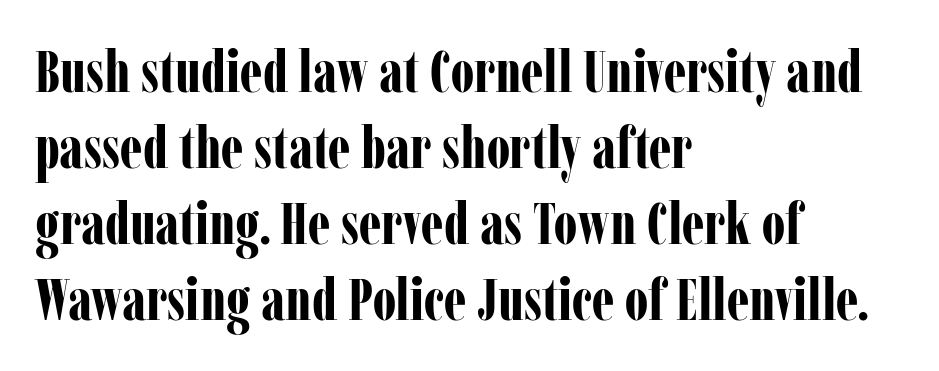
The image shows 59 px bold, condensed serif type, upright; set left-aligned, normal line spacing (1.29x), normal letter spacing, not underlined; low stroke contrast and a medium x-height.
